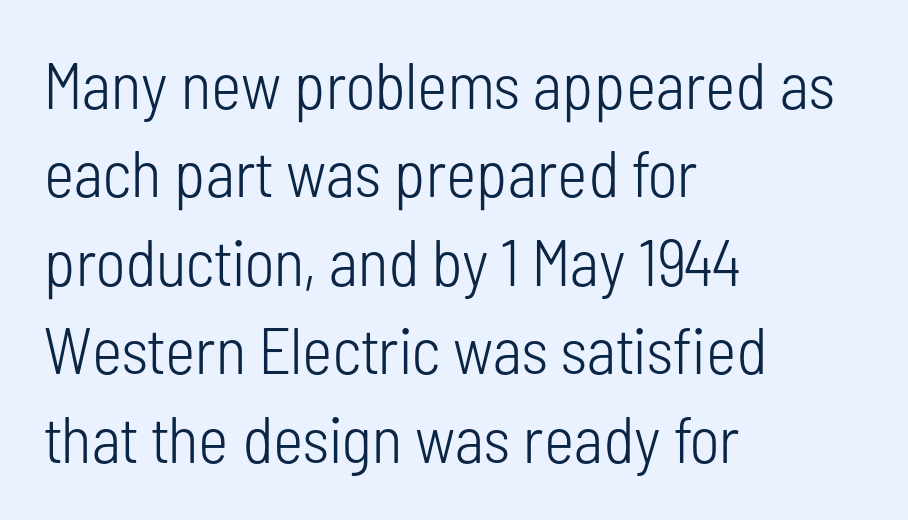
{"serif": "no", "italic": "no", "bold": "no", "weight": "light", "width": "condensed", "stroke_contrast": "low", "x_height": "medium", "monospaced": "no", "underline": "no", "align": "left", "line_spacing": "normal", "line_spacing_ratio": 1.36, "letter_spacing": "normal", "letter_spacing_em": 0.0, "glyph_px": 65}
